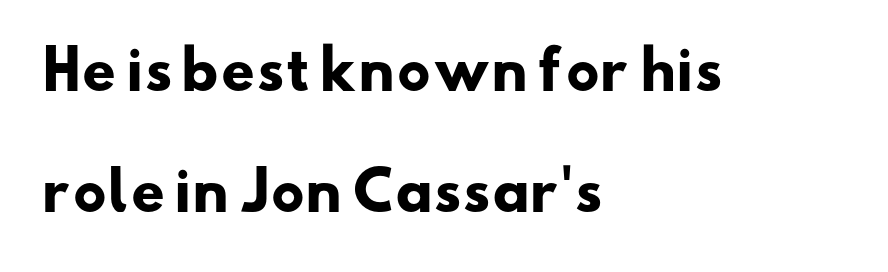
{"serif": "no", "bold": "yes", "weight": "heavy", "width": "wide", "stroke_contrast": "low", "x_height": "small", "monospaced": "no", "underline": "no", "align": "left", "line_spacing": "loose", "line_spacing_ratio": 2.28, "letter_spacing": "normal", "letter_spacing_em": 0.0, "glyph_px": 53}
